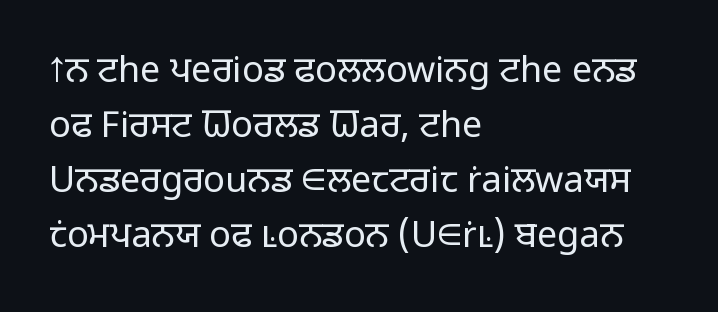
{"serif": "no", "italic": "no", "bold": "no", "weight": "light", "width": "normal", "stroke_contrast": "low", "x_height": "medium", "monospaced": "no", "underline": "no", "align": "left", "line_spacing": "normal", "line_spacing_ratio": 1.53, "letter_spacing": "normal", "letter_spacing_em": 0.0, "glyph_px": 36}
